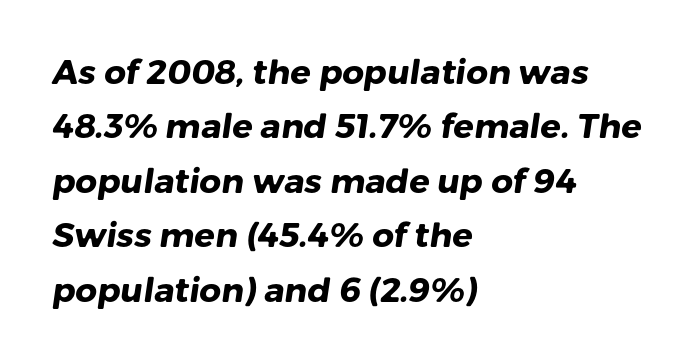
Q: Is the text bold? A: Yes.
Q: Is the typeface a serif or a sans-serif typeface? A: Sans-serif.
Q: Is the text underlined? A: No.
Q: How is the paragraph aligned? A: Left-aligned.
Q: Is the spacing between letters normal or unusually wide? A: Normal.
Q: Is the spacing between lines tight, normal or loose? A: Normal.
Q: Width (condensed, normal, or wide)? A: Normal.
Q: Stroke contrast? A: Low.
Q: x-height? A: Medium.
Q: Monospaced? A: No.
